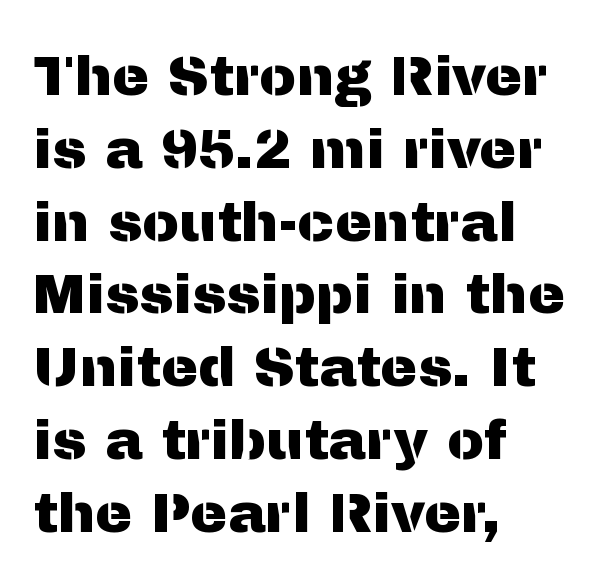
Q: Is the text italic (slanted)? A: No, it is upright.
Q: Is the typeface a serif or a sans-serif typeface? A: Sans-serif.
Q: Is the text underlined? A: No.
Q: How is the paragraph aligned? A: Left-aligned.
Q: Is the spacing between letters normal or unusually wide? A: Normal.
Q: Is the spacing between lines tight, normal or loose? A: Normal.
Q: Width (condensed, normal, or wide)? A: Normal.
Q: Stroke contrast? A: Medium.
Q: x-height? A: Medium.
Q: Monospaced? A: No.
